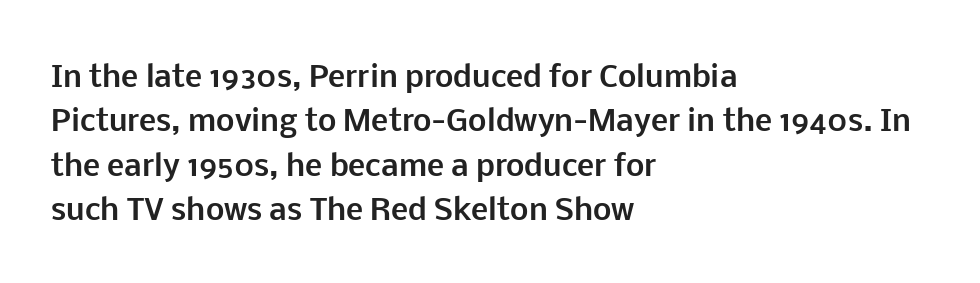
{"serif": "no", "italic": "no", "bold": "yes", "weight": "bold", "width": "normal", "stroke_contrast": "low", "x_height": "medium", "monospaced": "no", "underline": "no", "align": "left", "line_spacing": "normal", "line_spacing_ratio": 1.53, "letter_spacing": "normal", "letter_spacing_em": 0.0, "glyph_px": 29}
